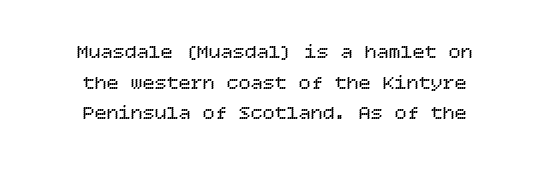
Q: Is the text bold? A: No.
Q: Is the text italic (slanted)? A: No, it is upright.
Q: Is the text underlined? A: No.
Q: How is the paragraph aligned? A: Centered.
Q: Is the spacing between letters normal or unusually wide? A: Normal.
Q: Is the spacing between lines tight, normal or loose? A: Normal.
